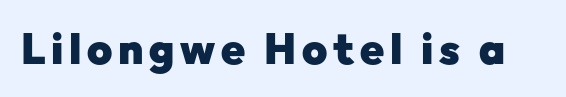
Q: Is the text bold? A: Yes.
Q: Is the text italic (slanted)? A: No, it is upright.
Q: Is the typeface a serif or a sans-serif typeface? A: Sans-serif.
Q: Is the text underlined? A: No.
Q: Width (condensed, normal, or wide)? A: Normal.
Q: Stroke contrast? A: Low.
Q: x-height? A: Medium.
Q: Monospaced? A: No.
